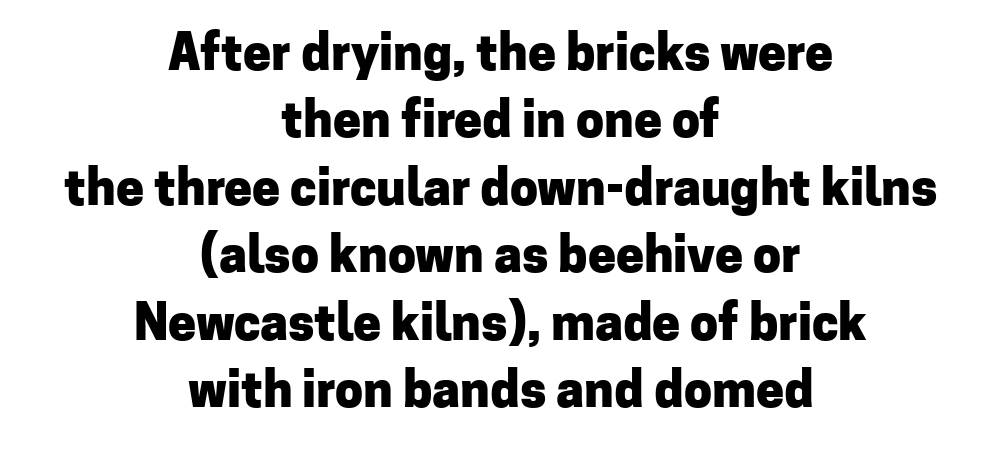
Q: Is the text bold? A: Yes.
Q: Is the text italic (slanted)? A: No, it is upright.
Q: Is the typeface a serif or a sans-serif typeface? A: Sans-serif.
Q: Is the text underlined? A: No.
Q: How is the paragraph aligned? A: Centered.
Q: Is the spacing between letters normal or unusually wide? A: Normal.
Q: Is the spacing between lines tight, normal or loose? A: Normal.
Q: Width (condensed, normal, or wide)? A: Normal.
Q: Stroke contrast? A: Low.
Q: x-height? A: Medium.
Q: Monospaced? A: No.
